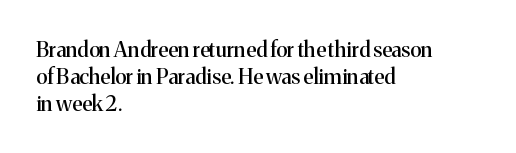
No word sits above an underline. Rendered with straight, roman letterforms. A typesetter would call this leading conventional body-copy spacing. Nothing unusual about the tracking: characters are spaced as the font intends. Line starts are locked; line ends wander.
